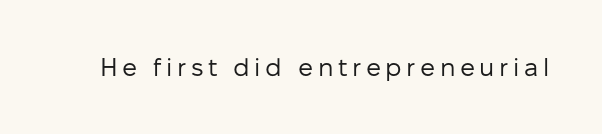
The image shows 25 px text type, upright; set not underlined.
